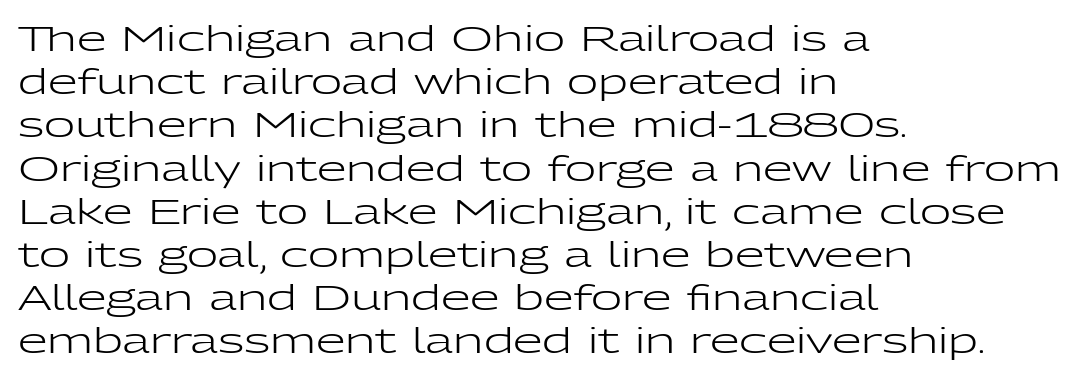
{"serif": "no", "italic": "no", "bold": "no", "weight": "regular", "width": "wide", "stroke_contrast": "low", "x_height": "medium", "monospaced": "no", "underline": "no", "align": "left", "line_spacing": "normal", "line_spacing_ratio": 1.27, "letter_spacing": "normal", "letter_spacing_em": 0.0, "glyph_px": 34}
